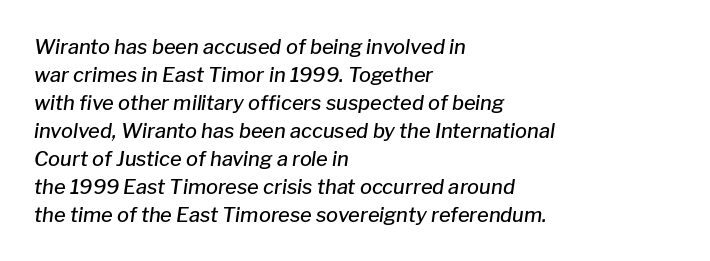
{"italic": "yes", "lean": "right", "slant_degrees": 8, "bold": "semi", "underline": "no", "align": "left", "line_spacing": "normal", "line_spacing_ratio": 1.4, "letter_spacing": "normal", "letter_spacing_em": 0.0, "glyph_px": 20}
